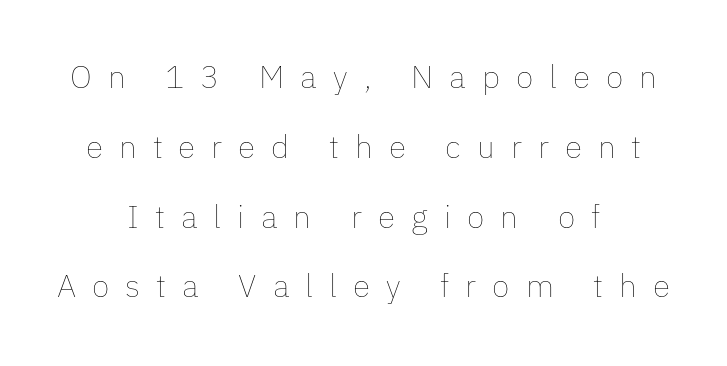
{"italic": "no", "bold": "no", "weight": "thin", "width": "normal", "stroke_contrast": "low", "x_height": "medium", "monospaced": "no", "underline": "no", "align": "center", "line_spacing": "loose", "line_spacing_ratio": 2.18, "letter_spacing": "wide", "letter_spacing_em": 0.5, "glyph_px": 32}
